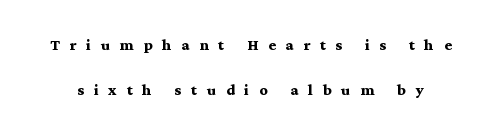
Italic? Not at all — the glyphs are vertical. Observe the wide spacing: letters keep a clear distance from each other. You'd pick this weight for a headline — it's a proper bold. Descenders hang freely into open space.
